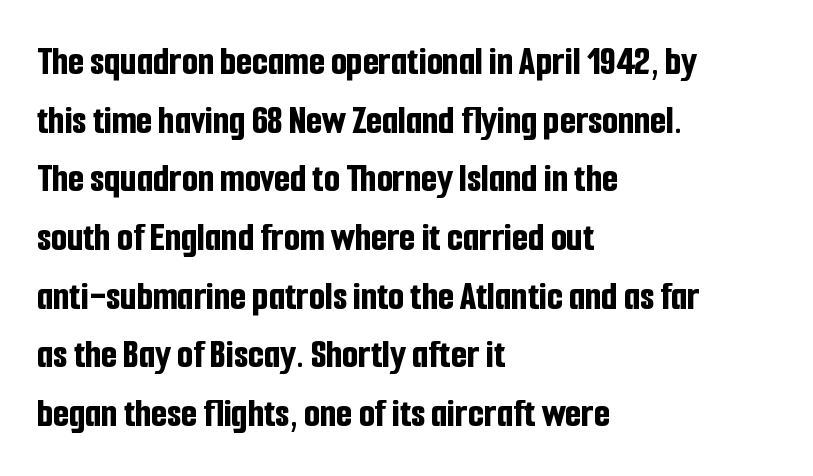
The image shows 41 px bold, condensed sans-serif type, upright; set left-aligned, normal line spacing (1.43x), normal letter spacing, not underlined; low stroke contrast and a medium x-height.
